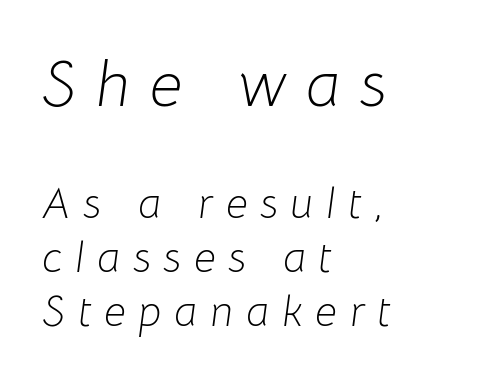
The image shows 65 px light type, italic (leaning right); set left-aligned, normal line spacing (1.25x), unusually wide letter spacing (+0.3 em), not underlined; the first (top) block is 1.51x larger; low stroke contrast and a medium x-height.
